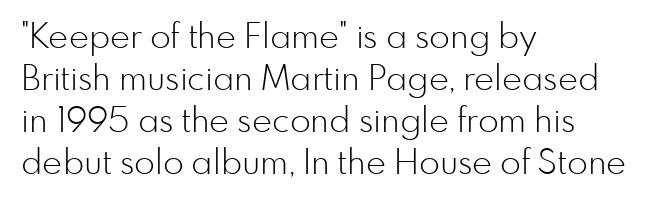
Line starts are locked; line ends wander. Weight: regular or lighter. The letters advance in unequal steps, a hallmark of proportional type. Font category for this specimen: sans-serif. Posture: upright roman.
